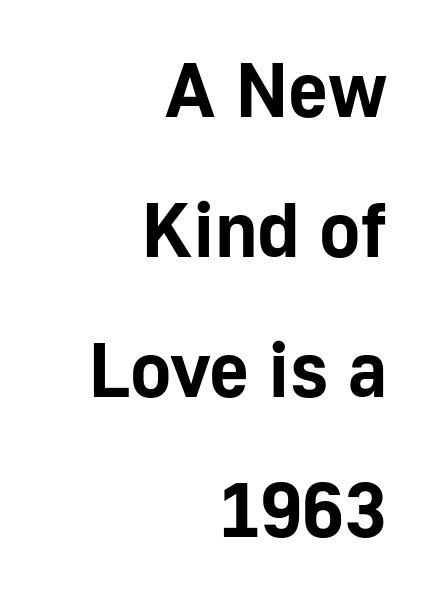
The image shows 77 px bold sans-serif type, upright; set right-aligned, line spacing 1.82x, normal letter spacing, not underlined; low stroke contrast and a medium x-height.
